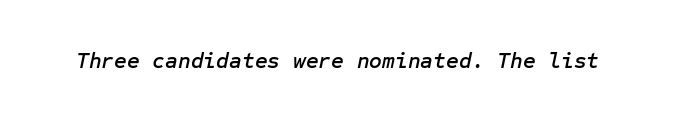
The image shows 22 px text type, italic (leaning right); set normal letter spacing, not underlined.
